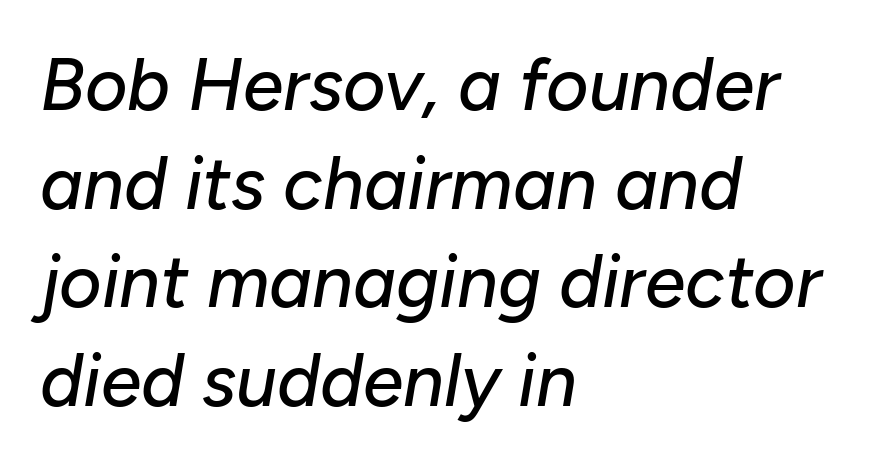
Q: Is the text italic (slanted)? A: Yes, it leans right by about 10 degrees.
Q: Is the text underlined? A: No.
Q: How is the paragraph aligned? A: Left-aligned.
Q: Is the spacing between letters normal or unusually wide? A: Normal.
Q: Is the spacing between lines tight, normal or loose? A: Normal.
Q: Width (condensed, normal, or wide)? A: Normal.
Q: Stroke contrast? A: Low.
Q: x-height? A: Medium.
Q: Monospaced? A: No.
